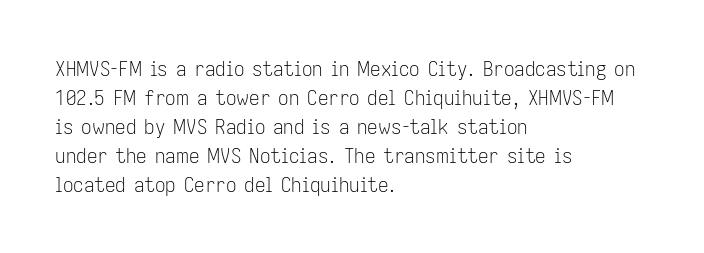
Letters rest on an invisible, unmarked baseline. Heaviness? Minimal to ordinary, like unemphasized prose. The rendering anchors every line to the left-hand side. The line-height multiplier appears to be the usual default.
